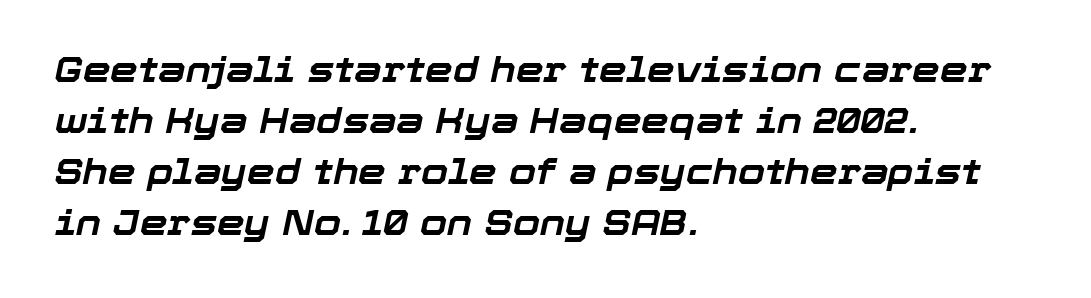
Q: Is the text bold? A: Yes.
Q: Is the text italic (slanted)? A: Yes, it leans right by about 12 degrees.
Q: Is the text underlined? A: No.
Q: How is the paragraph aligned? A: Left-aligned.
Q: Is the spacing between letters normal or unusually wide? A: Normal.
Q: Is the spacing between lines tight, normal or loose? A: Normal.
Q: Width (condensed, normal, or wide)? A: Normal.
Q: Stroke contrast? A: Low.
Q: x-height? A: Medium.
Q: Monospaced? A: No.
